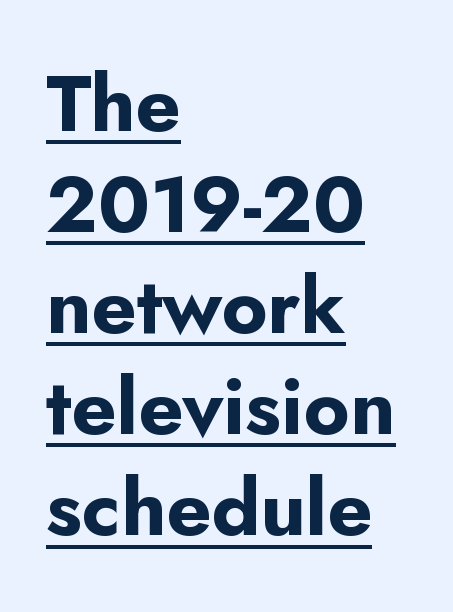
{"serif": "no", "italic": "no", "bold": "yes", "weight": "bold", "width": "normal", "stroke_contrast": "low", "x_height": "small", "monospaced": "no", "underline": "yes", "align": "left", "line_spacing": "normal", "line_spacing_ratio": 1.28, "letter_spacing": "normal", "letter_spacing_em": 0.0, "glyph_px": 79}
